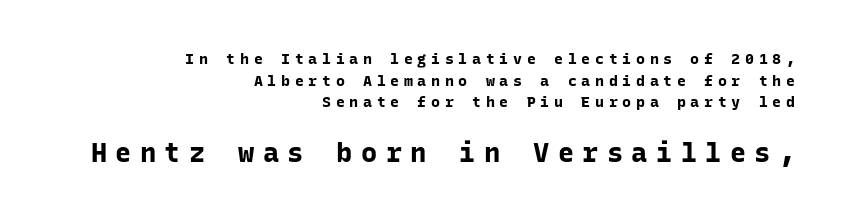
Q: Is the text bold? A: Yes.
Q: Is the text italic (slanted)? A: No, it is upright.
Q: Is the text underlined? A: No.
Q: How is the paragraph aligned? A: Right-aligned.
Q: Is the spacing between letters normal or unusually wide? A: Unusually wide.
Q: Is the spacing between lines tight, normal or loose? A: Normal.
Q: Which block of text is set in a larger size, the first (top) or the second (bottom)? A: The second (bottom) one.
